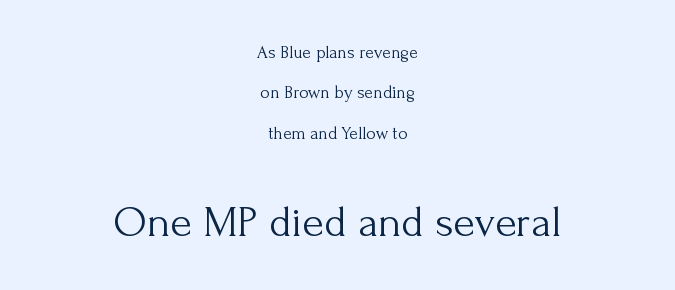
Q: Is the text bold? A: No.
Q: Is the text italic (slanted)? A: No, it is upright.
Q: Is the typeface a serif or a sans-serif typeface? A: Serif.
Q: Is the text underlined? A: No.
Q: How is the paragraph aligned? A: Centered.
Q: Is the spacing between letters normal or unusually wide? A: Normal.
Q: Is the spacing between lines tight, normal or loose? A: Loose.
Q: Which block of text is set in a larger size, the first (top) or the second (bottom)? A: The second (bottom) one.
Q: Width (condensed, normal, or wide)? A: Normal.
Q: Stroke contrast? A: Medium.
Q: x-height? A: Small.
Q: Monospaced? A: No.
